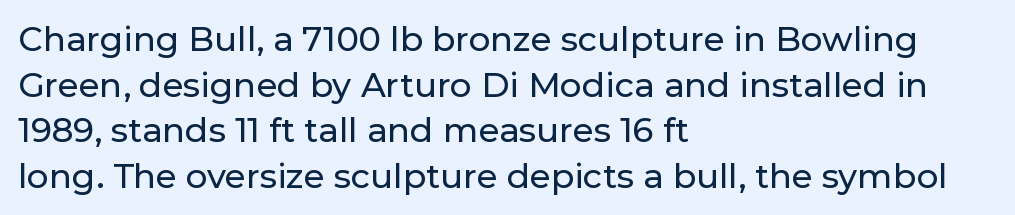
In terms of letterform style, serifs are entirely absent. These lines are set flush left with a ragged right edge. Baseline-to-baseline distance is the conventional proportion of letter height. Honestly, there is no underline to notice here at all. This sample uses an upright cut, with every glyph sitting square on the baseline.
